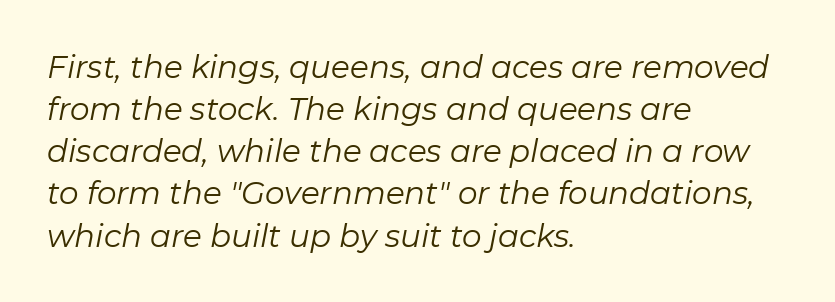
The image shows 31 px regular-weight type, italic (leaning right); set left-aligned, normal line spacing (1.36x), normal letter spacing, not underlined; low stroke contrast and a medium x-height.
